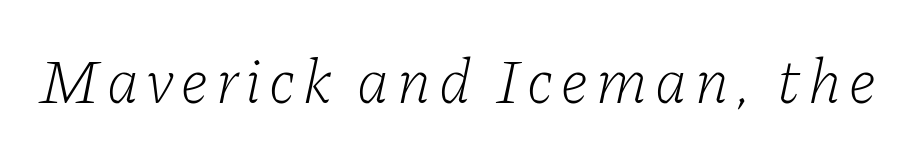
The image shows 64 px light serif type, italic (leaning right); set not underlined; low stroke contrast and a medium x-height.
